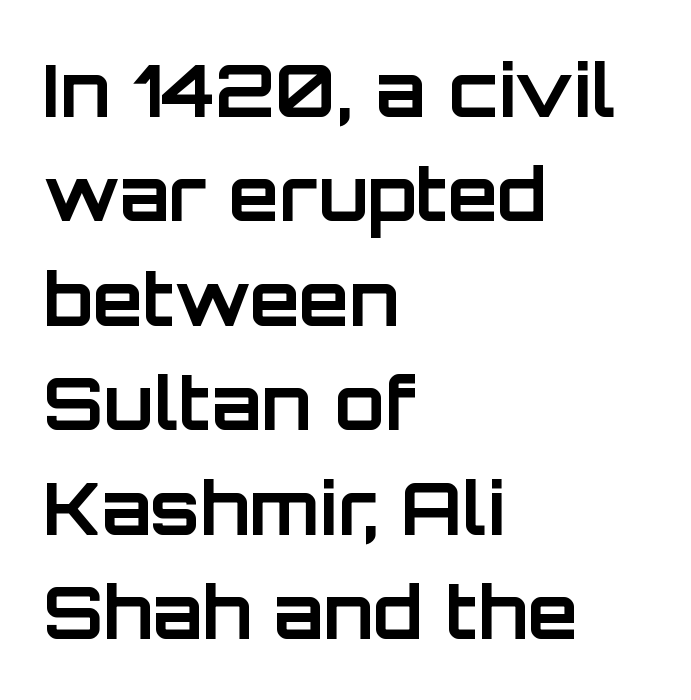
Type style note: lacks serifs. Chunky letters — that's bold for sure. The letters stand upright; this is a roman face. Tracking value appears to be zero — textbook default spacing.
